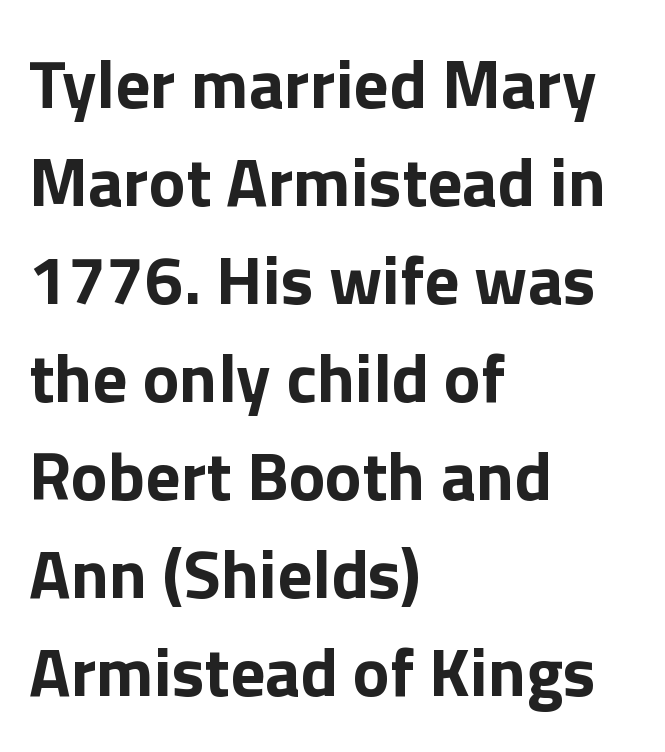
Q: Is the text bold? A: Yes.
Q: Is the text italic (slanted)? A: No, it is upright.
Q: Is the typeface a serif or a sans-serif typeface? A: Sans-serif.
Q: Is the text underlined? A: No.
Q: How is the paragraph aligned? A: Left-aligned.
Q: Is the spacing between letters normal or unusually wide? A: Normal.
Q: Is the spacing between lines tight, normal or loose? A: Normal.
Q: Width (condensed, normal, or wide)? A: Normal.
Q: Stroke contrast? A: Low.
Q: x-height? A: Medium.
Q: Monospaced? A: No.
